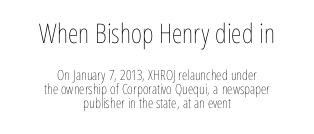
{"italic": "no", "bold": "no", "underline": "no", "align": "center", "line_spacing": "tight", "line_spacing_ratio": 0.99, "letter_spacing": "normal", "letter_spacing_em": 0.0, "larger_block": "first", "size_ratio": 1.93, "glyph_px": 27}
